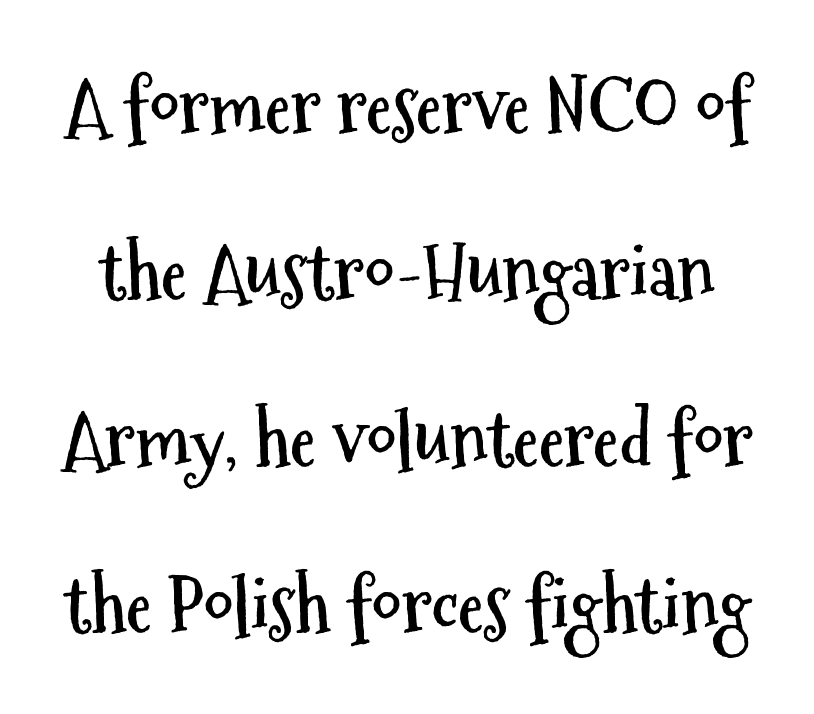
{"serif": "no", "italic": "no", "bold": "yes", "weight": "semibold", "width": "condensed", "stroke_contrast": "medium", "x_height": "medium", "monospaced": "no", "underline": "no", "line_spacing": "loose", "line_spacing_ratio": 2.25, "letter_spacing": "normal", "letter_spacing_em": 0.0, "glyph_px": 74}
